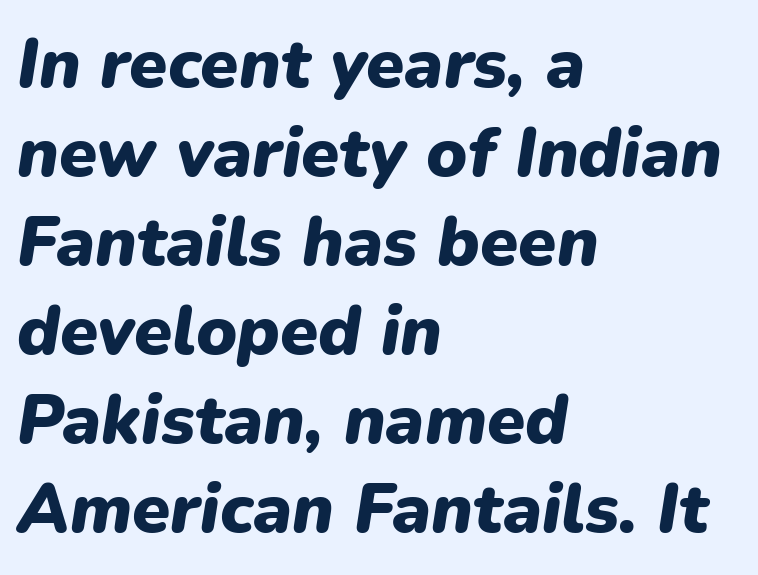
These lines sit exactly where default settings would place them. The ragged edge is on the right, which tells us the setting is flush left. Note the varied advance widths — an 'i' is clearly narrower than an 'm'. Every character sits at an angle, as italics do.
